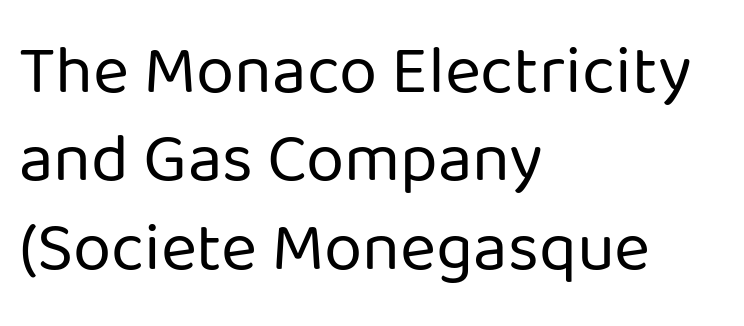
{"serif": "no", "italic": "no", "bold": "no", "weight": "regular", "width": "normal", "stroke_contrast": "low", "x_height": "medium", "monospaced": "no", "underline": "no", "align": "left", "line_spacing": "normal", "line_spacing_ratio": 1.28, "letter_spacing": "normal", "letter_spacing_em": 0.0, "glyph_px": 69}
